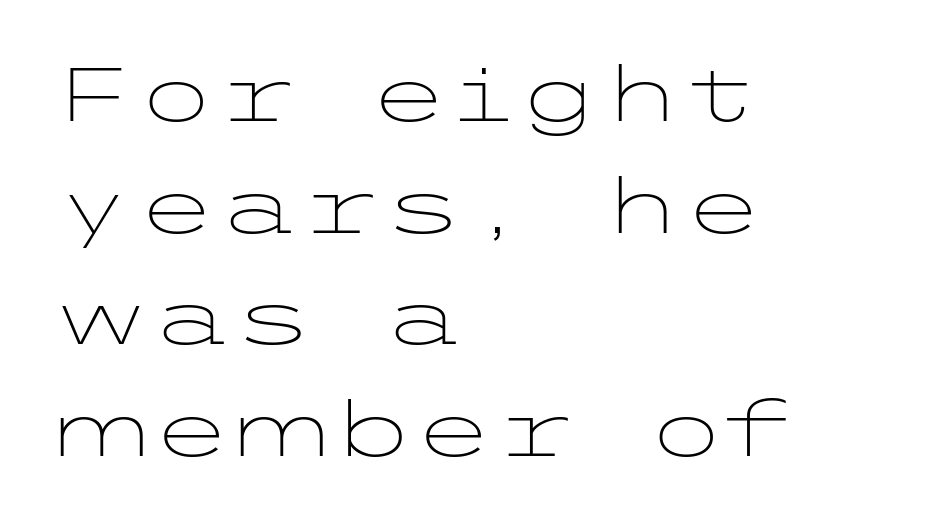
Line starts are locked; line ends wander. The face used here is rendered with its standard letterfit. What kind of face is this? One without serifs — a sans. Honestly, the row spacing looks completely unremarkable. The weight tops out at a normal text grade. Anything drawn beneath the words? Only blank space.
